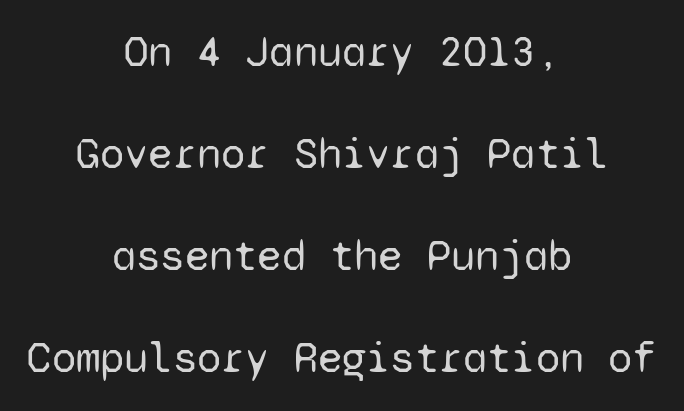
{"serif": "no", "italic": "no", "bold": "no", "weight": "regular", "width": "normal", "stroke_contrast": "low", "x_height": "medium", "monospaced": "yes", "underline": "no", "align": "center", "line_spacing": "loose", "line_spacing_ratio": 2.32, "letter_spacing": "normal", "letter_spacing_em": 0.0, "glyph_px": 44}
